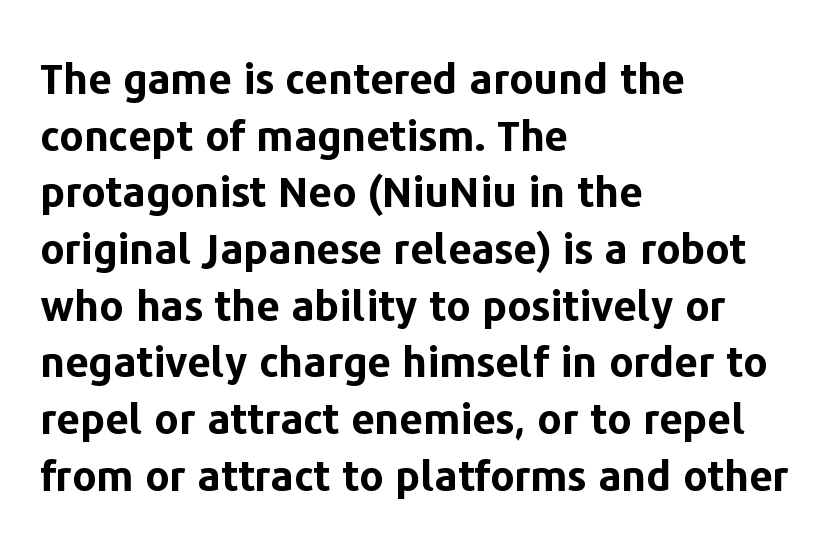
Is this a fixed-width face? No — the glyphs have proportional, varying widths. A bare baseline throughout the passage. You could call the tracking neutral — neither tight nor loose. Rendered with straight, roman letterforms.
